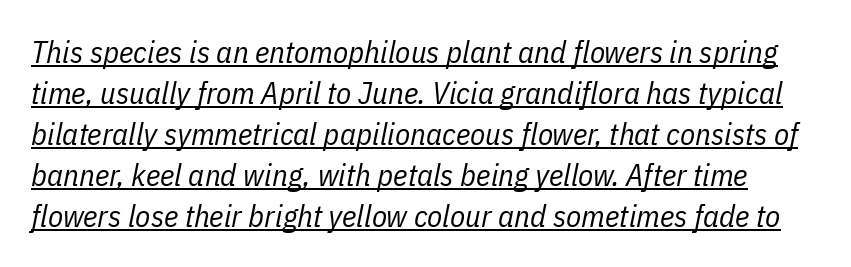
Q: Is the text bold? A: No.
Q: Is the text italic (slanted)? A: Yes, it leans right by about 11 degrees.
Q: Is the text underlined? A: Yes.
Q: Is the spacing between letters normal or unusually wide? A: Normal.
Q: Is the spacing between lines tight, normal or loose? A: Normal.
Q: Width (condensed, normal, or wide)? A: Condensed.
Q: Stroke contrast? A: Low.
Q: x-height? A: Medium.
Q: Monospaced? A: No.
